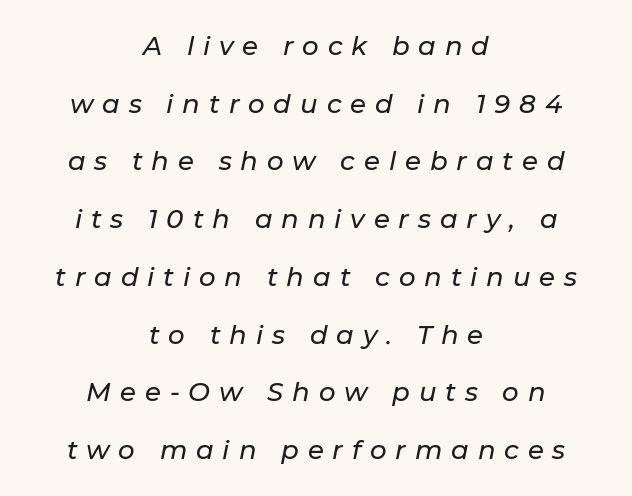
Q: Is the text italic (slanted)? A: Yes, it leans right by about 11 degrees.
Q: Is the text underlined? A: No.
Q: How is the paragraph aligned? A: Centered.
Q: Is the spacing between letters normal or unusually wide? A: Unusually wide.
Q: Is the spacing between lines tight, normal or loose? A: Loose.
